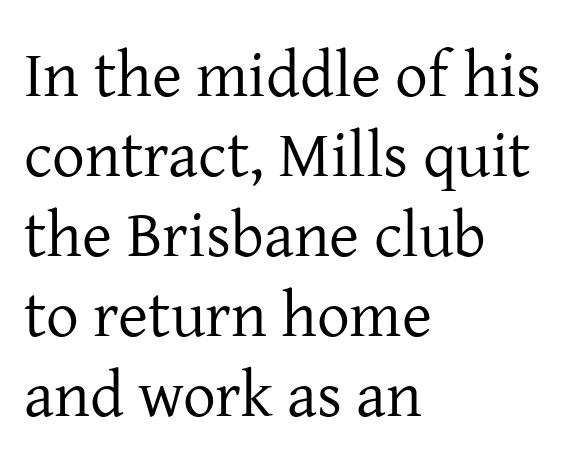
{"serif": "yes", "italic": "no", "bold": "no", "weight": "regular", "width": "normal", "stroke_contrast": "low", "x_height": "medium", "monospaced": "no", "underline": "no", "align": "left", "line_spacing_ratio": 1.23, "letter_spacing": "normal", "letter_spacing_em": 0.0, "glyph_px": 65}
